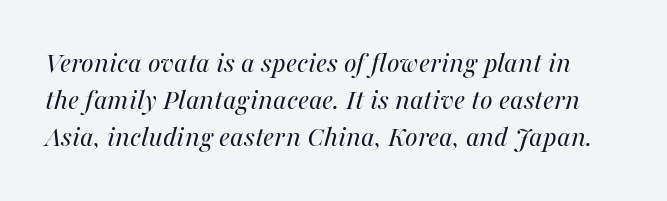
Q: Is the text bold? A: No.
Q: Is the text italic (slanted)? A: Yes, it leans right by about 16 degrees.
Q: Is the text underlined? A: No.
Q: Is the spacing between letters normal or unusually wide? A: Normal.
Q: Width (condensed, normal, or wide)? A: Normal.
Q: Stroke contrast? A: Medium.
Q: x-height? A: Medium.
Q: Monospaced? A: No.
